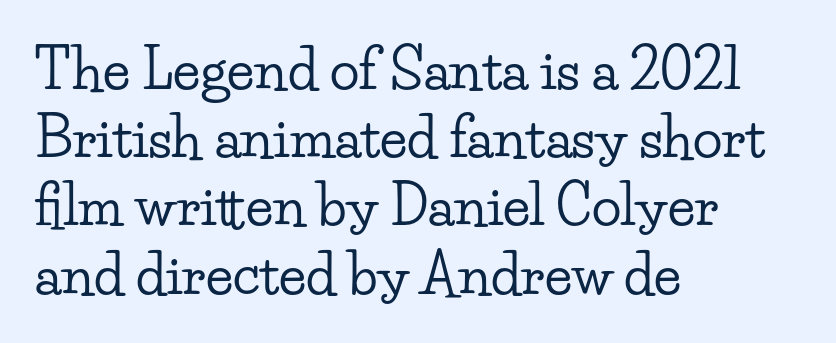
{"serif": "yes", "italic": "no", "width": "wide", "stroke_contrast": "low", "x_height": "small", "monospaced": "no", "underline": "no", "align": "left", "line_spacing_ratio": 1.24, "letter_spacing": "normal", "letter_spacing_em": 0.0, "glyph_px": 55}
